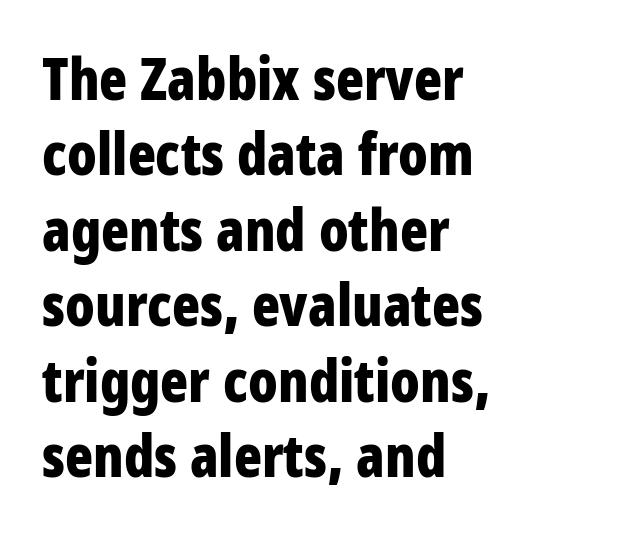
Quick note: underline off. Spacing verdict: proportional, widths tailored to each character. The rows are spaced the way most documents space them. It's the straight-up-and-down kind of type.
